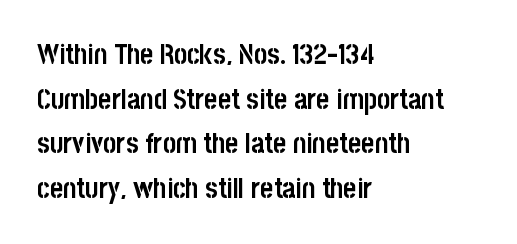
{"serif": "no", "italic": "no", "bold": "yes", "weight": "semibold", "width": "condensed", "stroke_contrast": "low", "x_height": "large", "monospaced": "no", "underline": "no", "align": "left", "line_spacing": "normal", "line_spacing_ratio": 1.59, "letter_spacing": "normal", "letter_spacing_em": 0.0, "glyph_px": 28}
